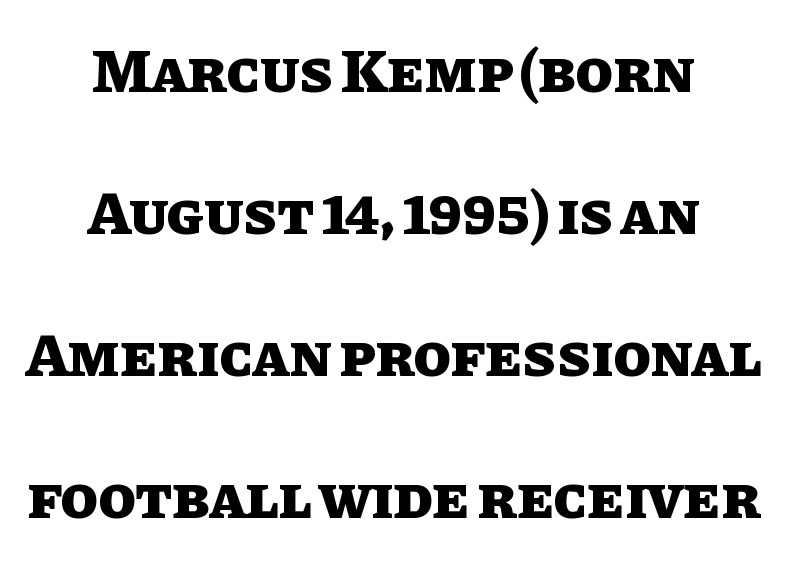
Q: Is the text bold? A: Yes.
Q: Is the text italic (slanted)? A: No, it is upright.
Q: Is the text underlined? A: No.
Q: How is the paragraph aligned? A: Centered.
Q: Is the spacing between letters normal or unusually wide? A: Normal.
Q: Is the spacing between lines tight, normal or loose? A: Loose.
Q: Width (condensed, normal, or wide)? A: Normal.
Q: Stroke contrast? A: Low.
Q: x-height? A: Large.
Q: Monospaced? A: No.
